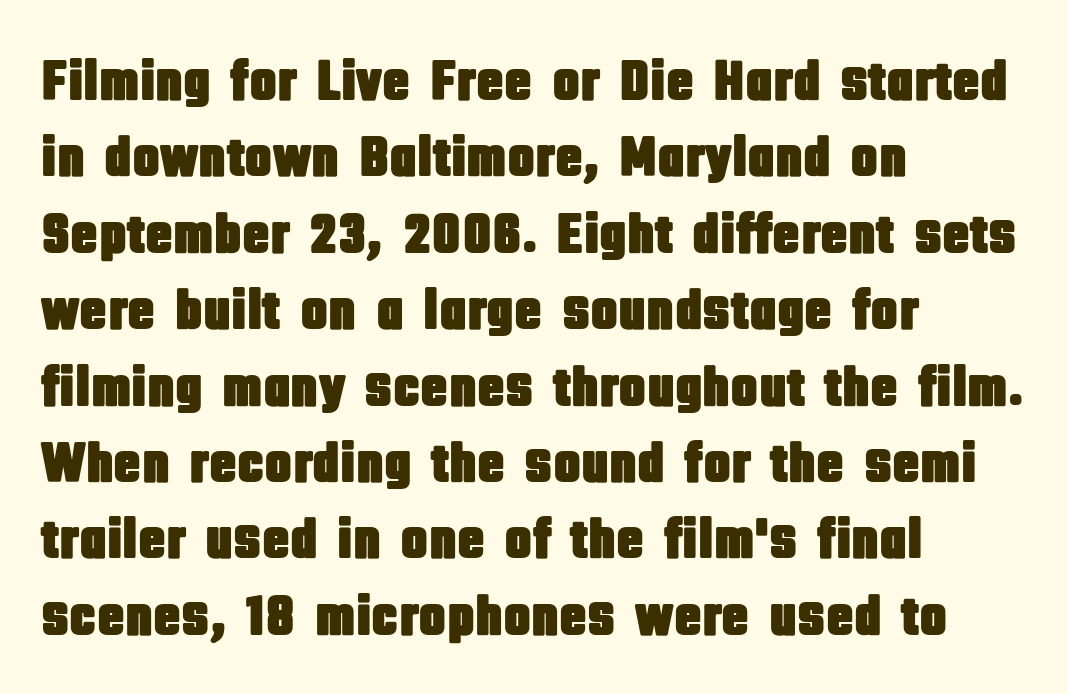
The image shows 57 px condensed sans-serif type, upright; set left-aligned, normal line spacing (1.34x), normal letter spacing, not underlined; low stroke contrast and a large x-height.
